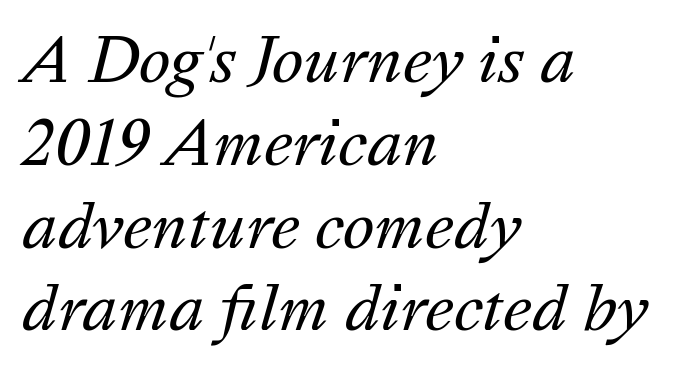
The zone under the glyphs is completely vacant. Does the leading feel generous? No, just average. The rendering uses natural spacing where letterforms have individual widths. Ink coverage per letter is moderate at most.
